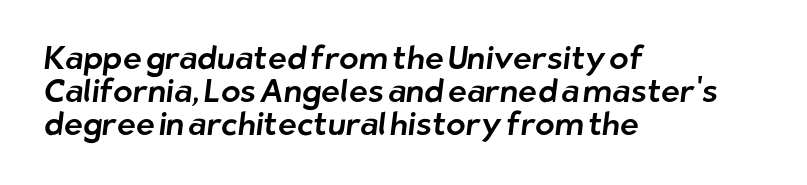
{"serif": "no", "width": "normal", "stroke_contrast": "low", "x_height": "medium", "monospaced": "no", "underline": "no", "align": "left", "line_spacing": "tight", "line_spacing_ratio": 1.03, "letter_spacing": "normal", "letter_spacing_em": 0.0, "glyph_px": 32}
